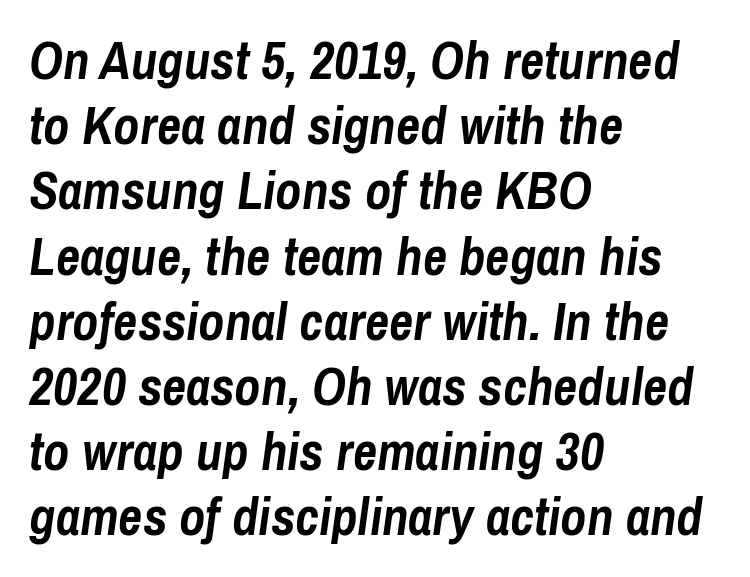
Q: Is the text bold? A: Yes.
Q: Is the text italic (slanted)? A: Yes, it leans right by about 8 degrees.
Q: Is the text underlined? A: No.
Q: How is the paragraph aligned? A: Left-aligned.
Q: Is the spacing between letters normal or unusually wide? A: Normal.
Q: Width (condensed, normal, or wide)? A: Condensed.
Q: Stroke contrast? A: Low.
Q: x-height? A: Medium.
Q: Monospaced? A: No.
